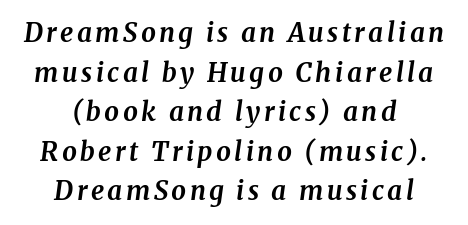
{"italic": "yes", "lean": "right", "slant_degrees": 8, "bold": "yes", "underline": "no", "align": "center", "line_spacing": "normal", "line_spacing_ratio": 1.52, "glyph_px": 26}
